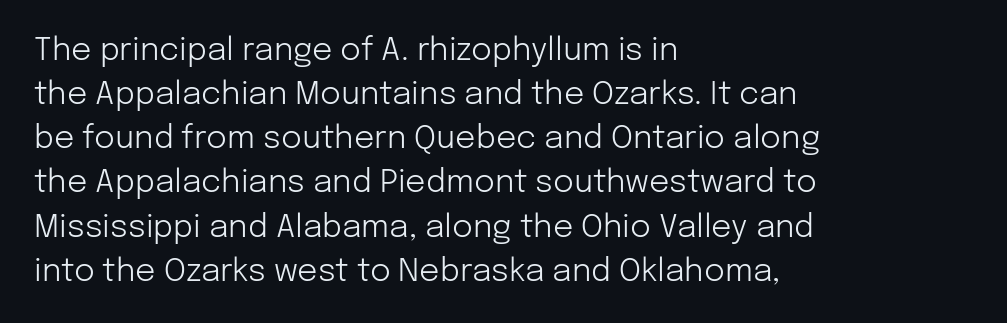
Each letter keeps its own natural width here, so spacing adapts to shape. Compared with typical paragraphs, the rows here are spaced about the same. The string is rendered with underlining switched off. Weight: regular or lighter. Default kerning and tracking; the words read as compact shapes.
